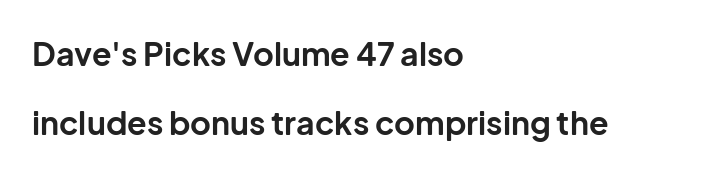
{"serif": "no", "italic": "no", "bold": "yes", "weight": "bold", "width": "normal", "stroke_contrast": "low", "x_height": "medium", "monospaced": "no", "underline": "no", "align": "left", "line_spacing": "loose", "line_spacing_ratio": 2.16, "letter_spacing": "normal", "letter_spacing_em": 0.0, "glyph_px": 32}
